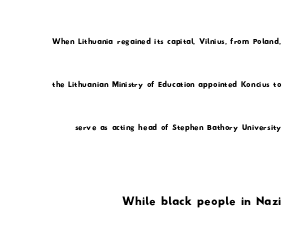
The image shows 31 px wide sans-serif type; set right-aligned, loose line spacing (2.04x), normal letter spacing, not underlined; the second (bottom) block is 1.48x larger; low stroke contrast and a small x-height.
